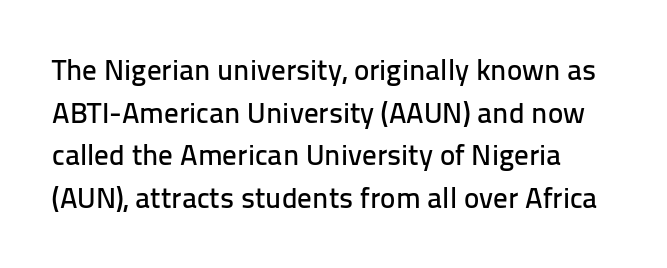
No feet cap the strokes, marking this as sans-serif type. Nothing unusual about the tracking: characters are spaced as the font intends. The area under the type is left untouched. The block of text has a typical density, with ordinary space between rows.
